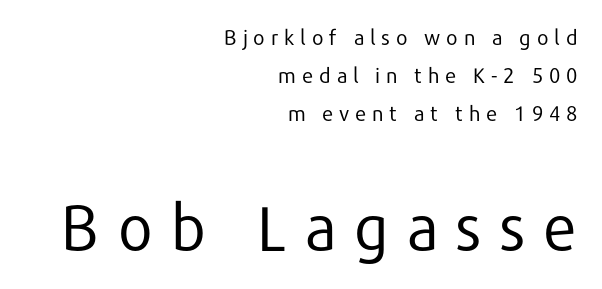
{"serif": "no", "italic": "no", "bold": "no", "weight": "regular", "width": "normal", "stroke_contrast": "low", "x_height": "medium", "monospaced": "no", "underline": "no", "align": "right", "line_spacing_ratio": 1.81, "letter_spacing": "wide", "letter_spacing_em": 0.26, "larger_block": "second", "size_ratio": 3.0, "glyph_px": 63}
